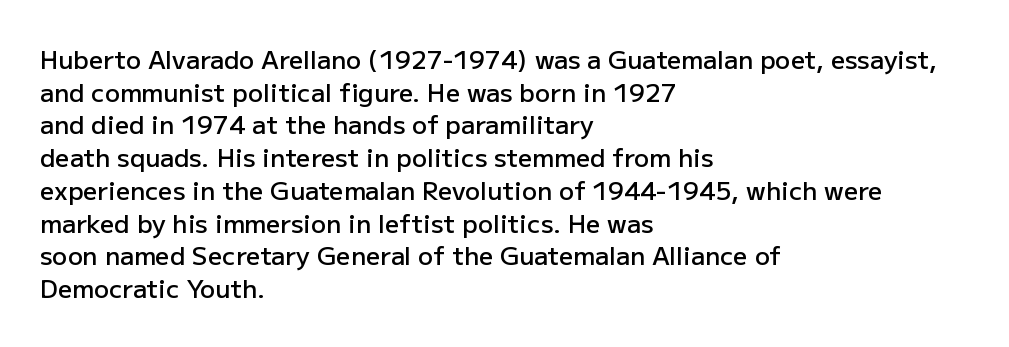
Q: Is the text bold? A: Semi-bold.
Q: Is the text italic (slanted)? A: No, it is upright.
Q: Is the text underlined? A: No.
Q: How is the paragraph aligned? A: Left-aligned.
Q: Is the spacing between letters normal or unusually wide? A: Normal.
Q: Is the spacing between lines tight, normal or loose? A: Normal.
